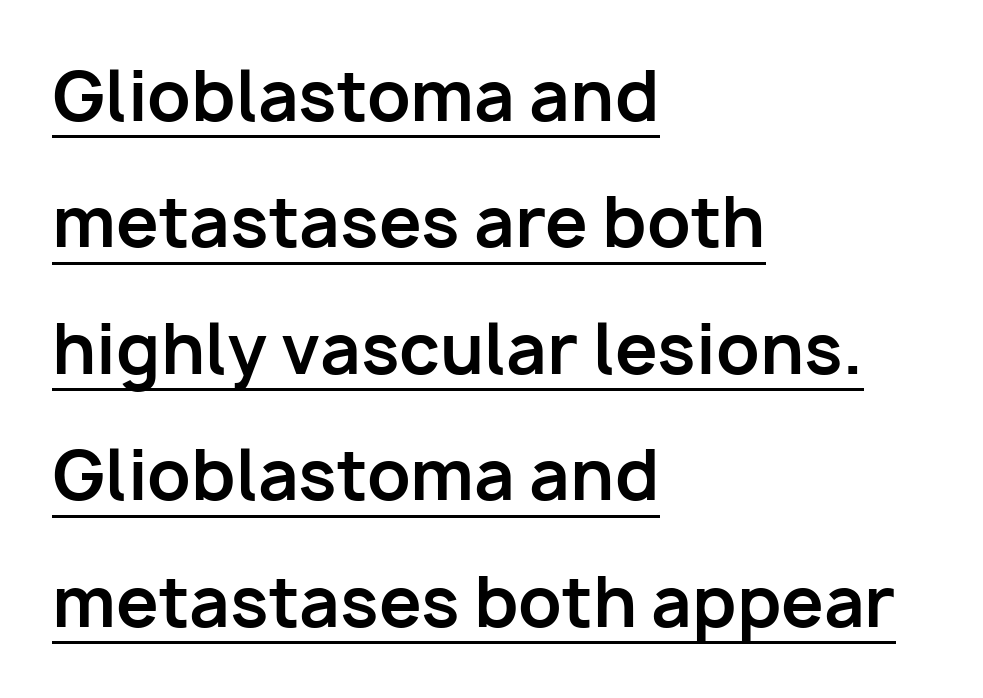
Q: Is the text bold? A: Yes.
Q: Is the text italic (slanted)? A: No, it is upright.
Q: Is the typeface a serif or a sans-serif typeface? A: Sans-serif.
Q: Is the text underlined? A: Yes.
Q: How is the paragraph aligned? A: Left-aligned.
Q: Is the spacing between letters normal or unusually wide? A: Normal.
Q: Width (condensed, normal, or wide)? A: Normal.
Q: Stroke contrast? A: Low.
Q: x-height? A: Medium.
Q: Monospaced? A: No.
